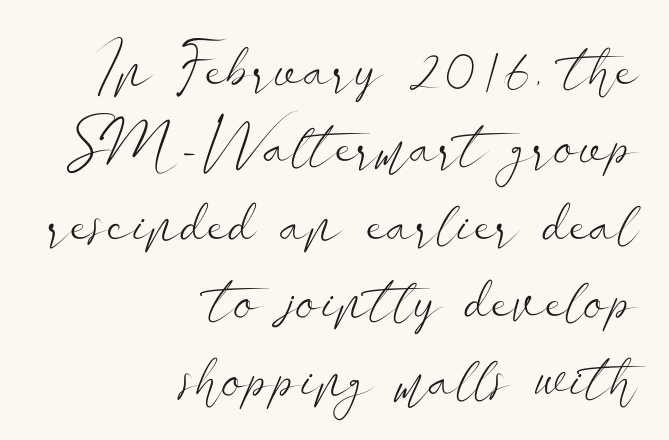
Q: Is the text bold? A: No.
Q: Is the text italic (slanted)? A: Yes.
Q: Is the typeface a serif or a sans-serif typeface? A: Sans-serif.
Q: Is the text underlined? A: No.
Q: How is the paragraph aligned? A: Right-aligned.
Q: Is the spacing between letters normal or unusually wide? A: Normal.
Q: Width (condensed, normal, or wide)? A: Wide.
Q: Stroke contrast? A: Low.
Q: x-height? A: Small.
Q: Monospaced? A: No.
